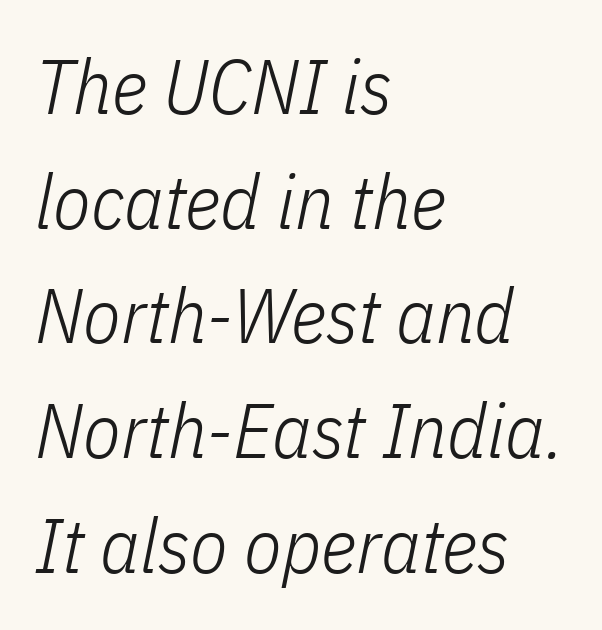
A typesetter would call this leading conventional body-copy spacing. The area under the type is left untouched. Style check: oblique. Each line starts at the same left margin while the right side varies. The face used here is proportionally spaced, like ordinary book or web type.
